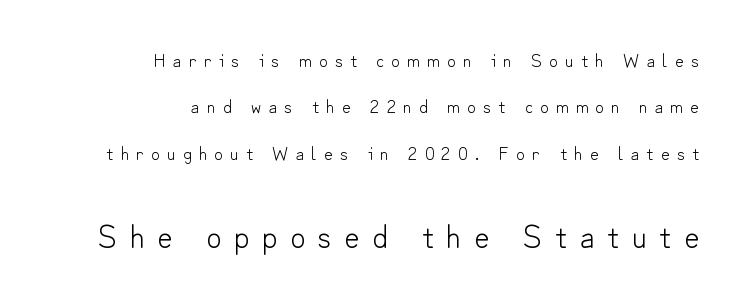
{"serif": "no", "italic": "no", "bold": "no", "weight": "light", "width": "normal", "stroke_contrast": "low", "x_height": "small", "monospaced": "no", "underline": "no", "align": "right", "line_spacing": "loose", "line_spacing_ratio": 2.44, "letter_spacing": "wide", "letter_spacing_em": 0.38, "larger_block": "second", "size_ratio": 1.74, "glyph_px": 33}
